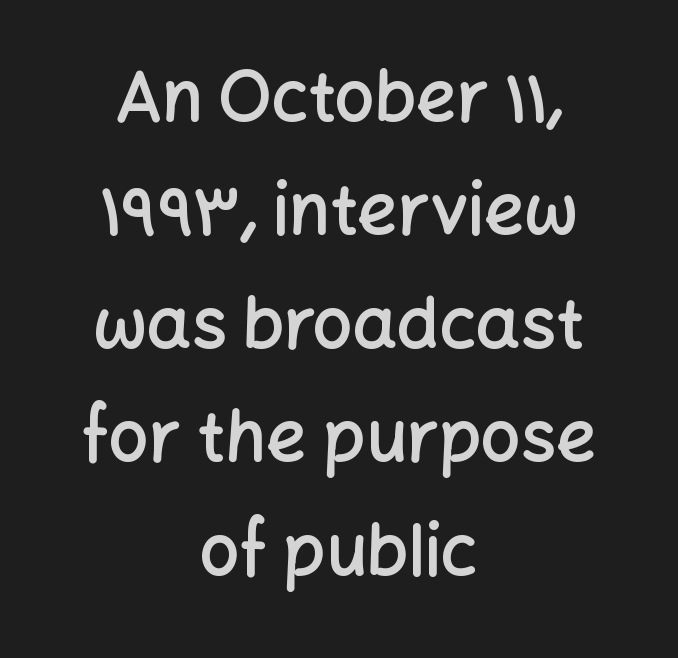
The image shows 70 px semibold sans-serif type, upright; set centered, normal line spacing (1.62x), normal letter spacing, not underlined; low stroke contrast and a medium x-height.
